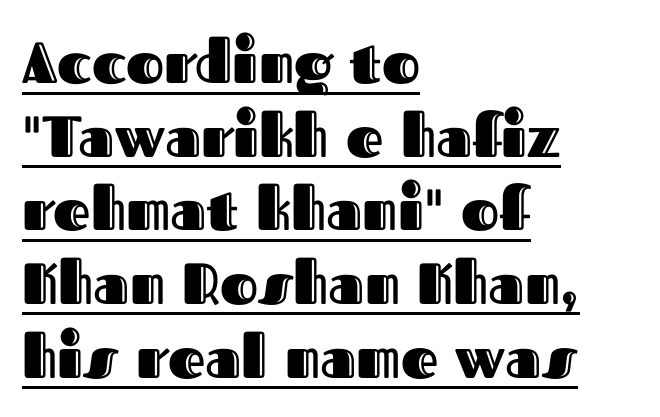
Each new line begins a customary step beneath the previous one. Notice how the stems are strictly vertical — no italics here. Is there an underline? Yes — a line sits under the letters. Standard letterfit; no display-style spreading of the glyphs. A typesetter would call this proportional, since set widths differ per character. The rendering anchors every line to the left-hand side.
